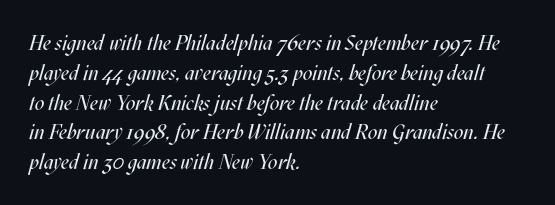
Q: Is the text bold? A: No.
Q: Is the text italic (slanted)? A: Yes, it leans right by about 17 degrees.
Q: Is the text underlined? A: No.
Q: How is the paragraph aligned? A: Left-aligned.
Q: Is the spacing between letters normal or unusually wide? A: Normal.
Q: Is the spacing between lines tight, normal or loose? A: Normal.
